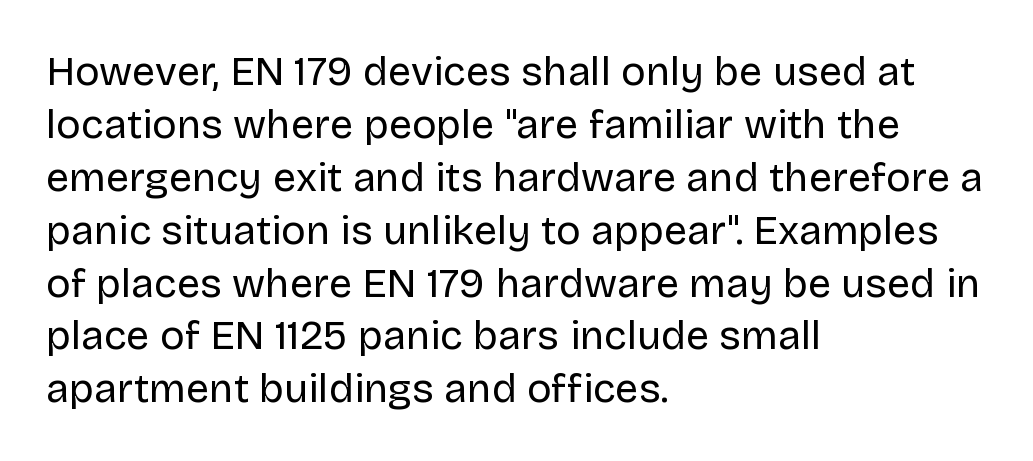
A typesetter would call this proportional, since set widths differ per character. Type style note: lacks serifs. Does the lettering tilt? It doesn't — this is upright. A light-to-regular cut is what we see here. Does extra space separate the letters? No, they use regular spacing. The ragged edge is on the right, which tells us the setting is flush left.
